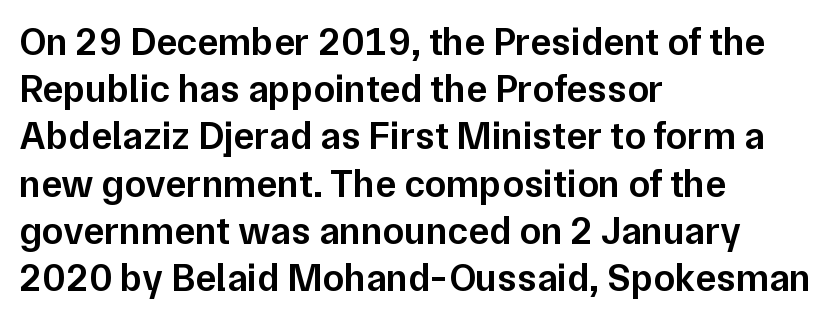
The image shows 39 px semibold sans-serif type, upright; set left-aligned, line spacing 1.21x, normal letter spacing, not underlined; low stroke contrast and a medium x-height.
